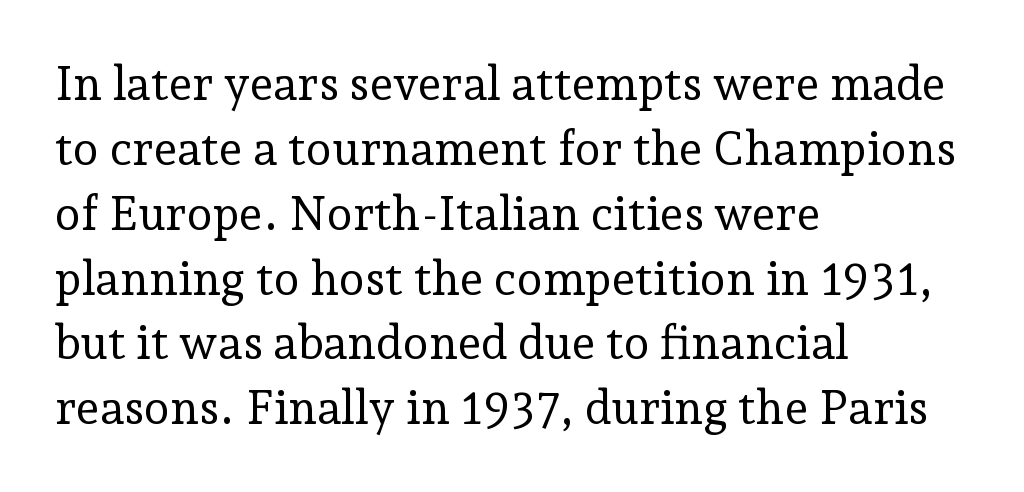
{"serif": "yes", "italic": "no", "bold": "no", "weight": "regular", "width": "normal", "stroke_contrast": "low", "x_height": "medium", "monospaced": "no", "underline": "no", "align": "left", "line_spacing": "normal", "line_spacing_ratio": 1.38, "letter_spacing": "normal", "letter_spacing_em": 0.0, "glyph_px": 47}
